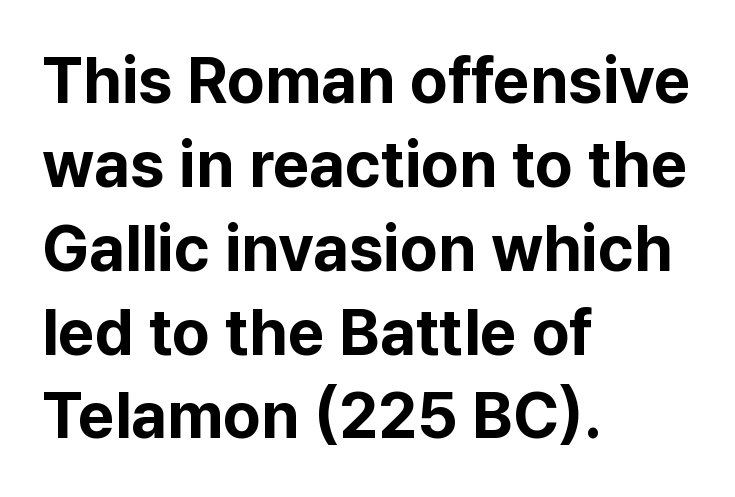
A roman cut, with each character standing at attention. Each letter keeps its own natural width here, so spacing adapts to shape. The glyphs are unaccompanied by any horizontal stroke below them. In terms of letterform style, serifs are entirely absent. Weight: bold.
